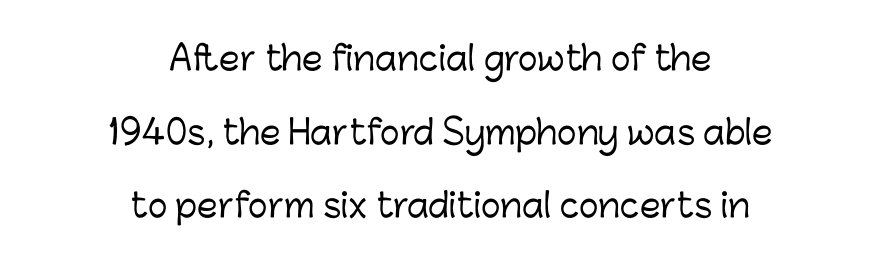
The image shows 33 px sans-serif type, upright; set centered, loose line spacing (2.23x), normal letter spacing, not underlined; low stroke contrast and a medium x-height.
